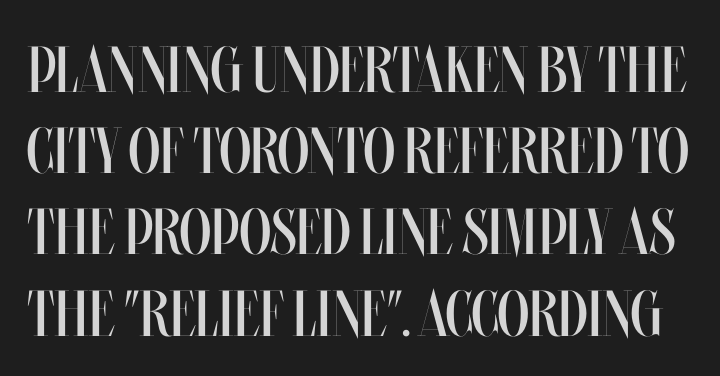
The typography opts for an upright posture over an oblique one. The line texture is even and compact thanks to regular tracking. Check under the words: just untouched page. Regular leading. The letters advance in unequal steps, a hallmark of proportional type. Weight: not bold — regular or lighter.
